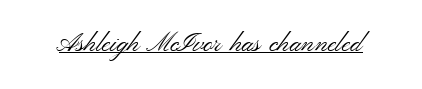
{"bold": "no", "underline": "yes", "letter_spacing": "normal", "letter_spacing_em": 0.0, "glyph_px": 26}
